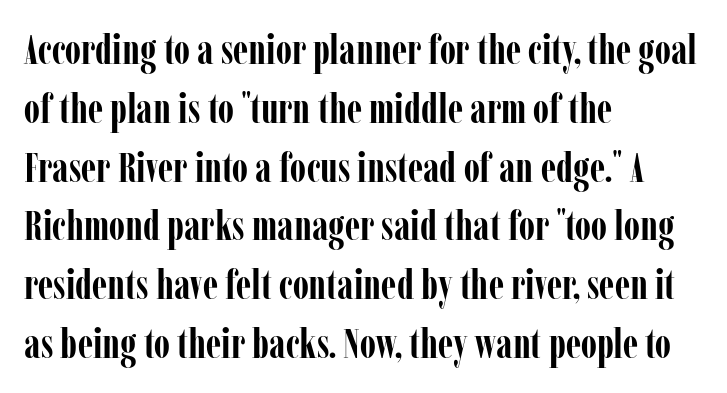
Q: Is the text bold? A: Yes.
Q: Is the text italic (slanted)? A: No, it is upright.
Q: Is the typeface a serif or a sans-serif typeface? A: Serif.
Q: Is the text underlined? A: No.
Q: How is the paragraph aligned? A: Left-aligned.
Q: Is the spacing between letters normal or unusually wide? A: Normal.
Q: Is the spacing between lines tight, normal or loose? A: Normal.
Q: Width (condensed, normal, or wide)? A: Condensed.
Q: Stroke contrast? A: Low.
Q: x-height? A: Medium.
Q: Monospaced? A: No.
